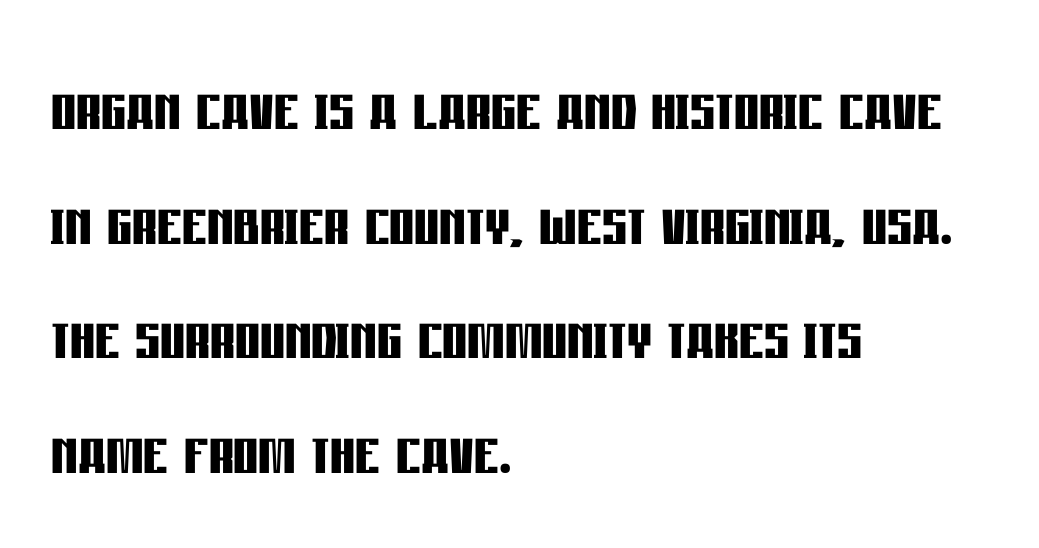
{"serif": "no", "italic": "no", "bold": "yes", "weight": "semibold", "width": "condensed", "stroke_contrast": "low", "x_height": "large", "monospaced": "no", "underline": "no", "align": "left", "line_spacing": "normal", "line_spacing_ratio": 1.47, "letter_spacing": "normal", "letter_spacing_em": 0.0, "glyph_px": 78}
